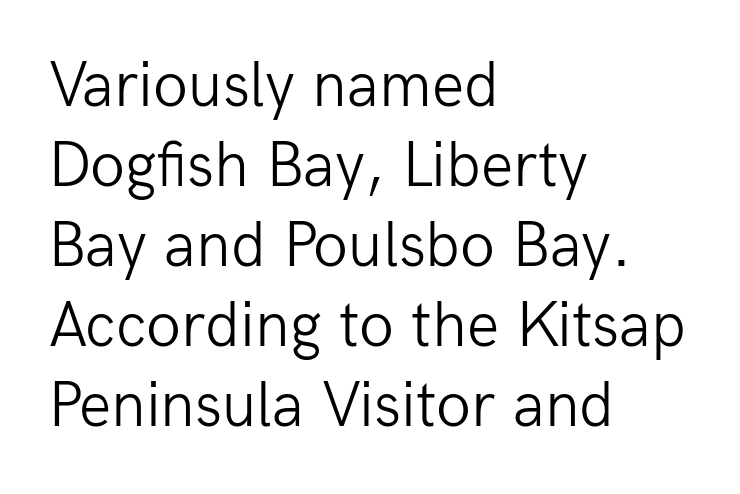
The image shows 64 px light sans-serif type, upright; set left-aligned, normal line spacing (1.25x), normal letter spacing, not underlined; low stroke contrast and a medium x-height.
